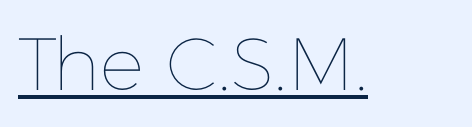
{"italic": "no", "bold": "no", "weight": "thin", "width": "normal", "stroke_contrast": "low", "x_height": "medium", "monospaced": "no", "underline": "yes", "letter_spacing": "normal", "letter_spacing_em": 0.0, "glyph_px": 74}
